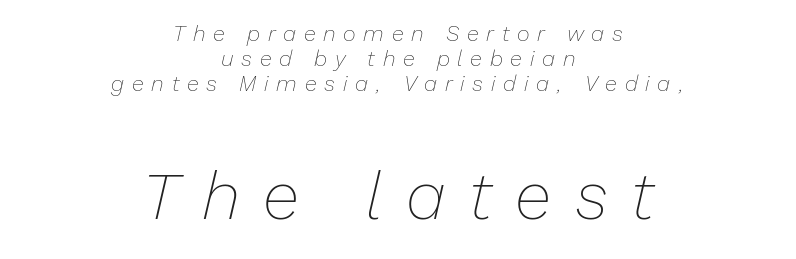
This rendering features lettering with no underline. Do the characters align in a grid? No, the font is proportional. These lines huddle together more closely than default settings would place them. The passage shown has open, widely tracked lettering throughout. Quick note: italic. This sample is center-justified, so both line endings float freely.
